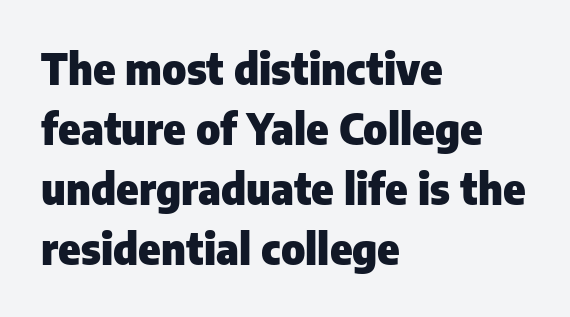
Q: Is the text bold? A: Yes.
Q: Is the text italic (slanted)? A: No, it is upright.
Q: Is the typeface a serif or a sans-serif typeface? A: Sans-serif.
Q: Is the text underlined? A: No.
Q: How is the paragraph aligned? A: Left-aligned.
Q: Is the spacing between letters normal or unusually wide? A: Normal.
Q: Is the spacing between lines tight, normal or loose? A: Normal.
Q: Width (condensed, normal, or wide)? A: Normal.
Q: Stroke contrast? A: Low.
Q: x-height? A: Medium.
Q: Monospaced? A: No.
